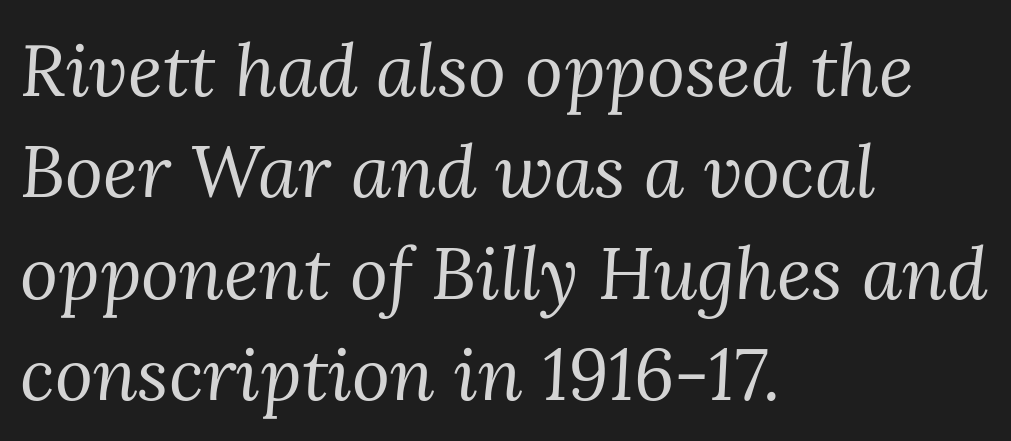
Q: Is the text bold? A: No.
Q: Is the text italic (slanted)? A: Yes, it leans right by about 3 degrees.
Q: Is the typeface a serif or a sans-serif typeface? A: Serif.
Q: Is the text underlined? A: No.
Q: How is the paragraph aligned? A: Left-aligned.
Q: Is the spacing between letters normal or unusually wide? A: Normal.
Q: Is the spacing between lines tight, normal or loose? A: Normal.
Q: Width (condensed, normal, or wide)? A: Normal.
Q: Stroke contrast? A: Medium.
Q: x-height? A: Medium.
Q: Monospaced? A: No.
